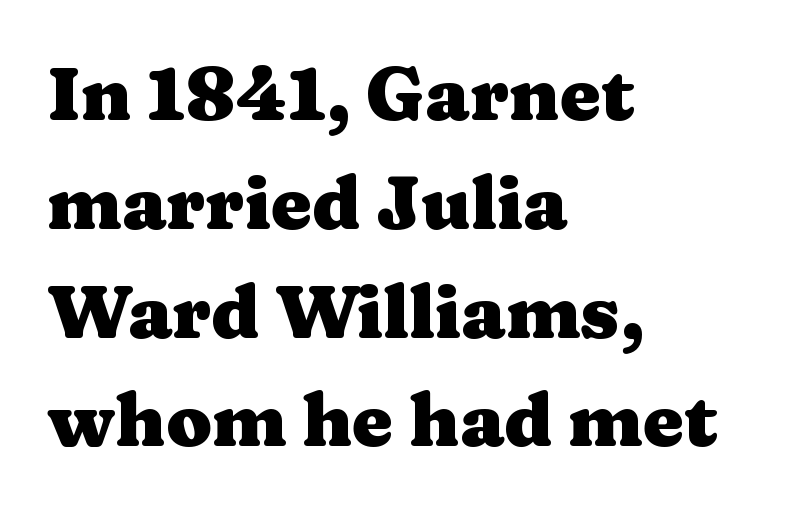
Posture: upright roman. The zone under the glyphs is completely vacant. The typeface chosen for these lines features serifs. These lines are set flush left with a ragged right edge.
